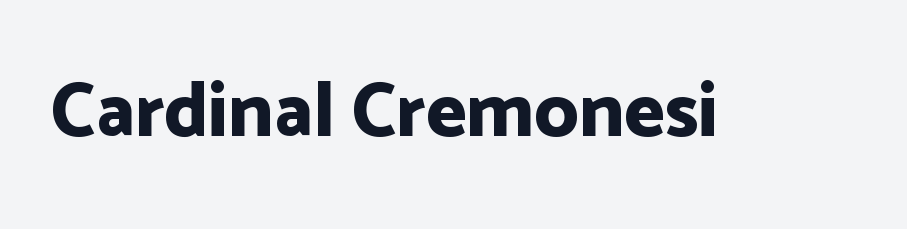
{"serif": "no", "italic": "no", "bold": "yes", "weight": "bold", "width": "normal", "stroke_contrast": "low", "x_height": "medium", "monospaced": "no", "underline": "no", "letter_spacing": "normal", "letter_spacing_em": 0.0, "glyph_px": 77}
